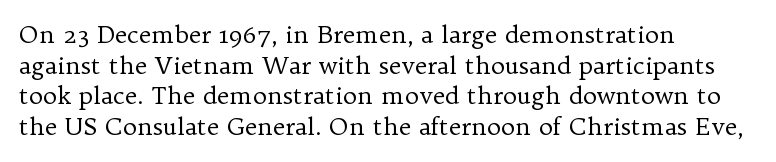
Q: Is the text bold? A: No.
Q: Is the text italic (slanted)? A: No, it is upright.
Q: Is the text underlined? A: No.
Q: How is the paragraph aligned? A: Left-aligned.
Q: Is the spacing between letters normal or unusually wide? A: Normal.
Q: Is the spacing between lines tight, normal or loose? A: Normal.
